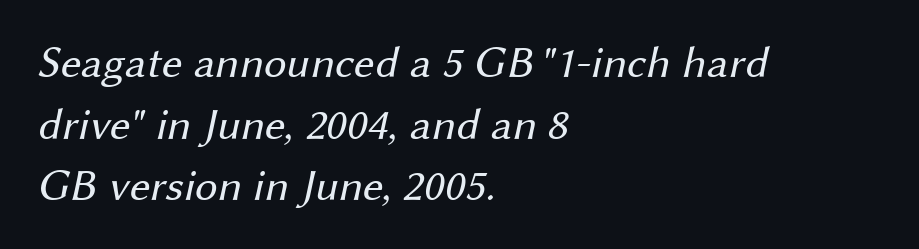
The typesetting does not lean heavy: it is not bold. The passage shown is typed in a proportional face where columns would drift. Anything drawn beneath the words? Only blank space. Are there feet on the stems? There aren't — it's a sans. Line spacing here is normal. The setting favours the left margin, as ordinary paragraphs usually do.
